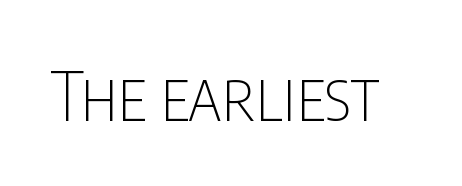
Note the varied advance widths — an 'i' is clearly narrower than an 'm'. Nothing sits at the stroke ends, so this counts as sans-serif. Tracking here is standard; glyphs follow each other at the usual distance. Nothing heavy about these letters — not bold at all.
